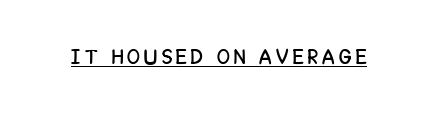
{"italic": "no", "underline": "yes", "letter_spacing": "wide", "letter_spacing_em": 0.21, "glyph_px": 21}
